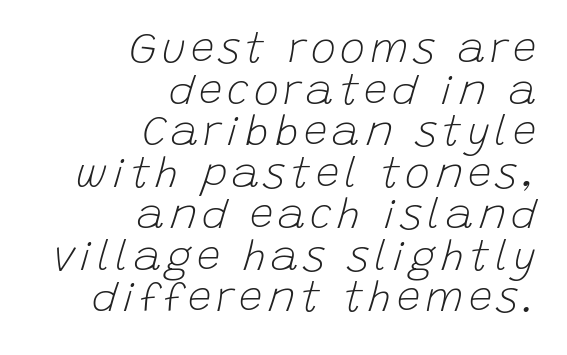
Q: Is the text bold? A: No.
Q: Is the text italic (slanted)? A: Yes, it leans right by about 15 degrees.
Q: Is the text underlined? A: No.
Q: How is the paragraph aligned? A: Right-aligned.
Q: Is the spacing between lines tight, normal or loose? A: Tight.
Q: Width (condensed, normal, or wide)? A: Normal.
Q: Stroke contrast? A: Low.
Q: x-height? A: Large.
Q: Monospaced? A: No.
